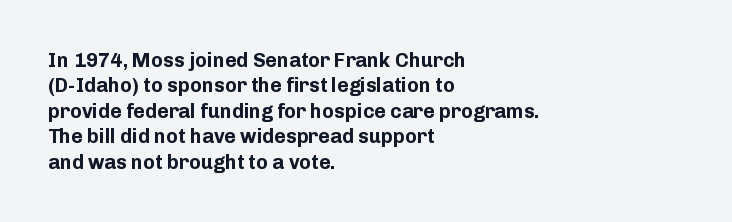
Characters follow at the spacing the type designer built in. What's the leading like? Ordinary, nothing unusual. Horizontal alignment here is leftward, the default for most running prose. The words here are not underlined. The typesetting leans heavy: a genuine bold.
